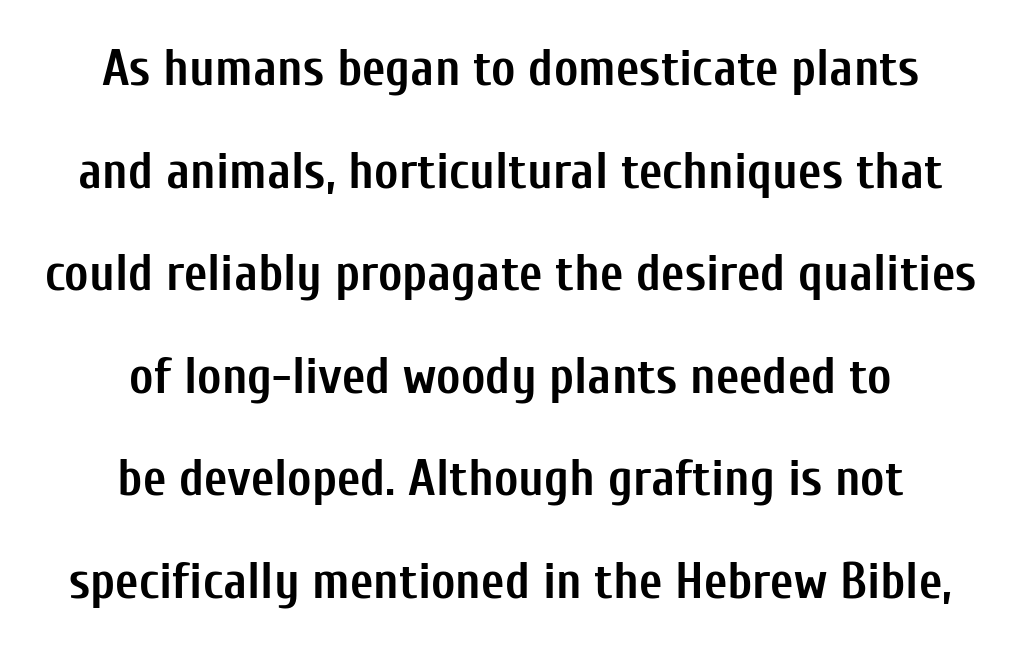
The image shows 51 px semibold, condensed sans-serif type, upright; set centered, loose line spacing (2.01x), normal letter spacing, not underlined; low stroke contrast and a medium x-height.
